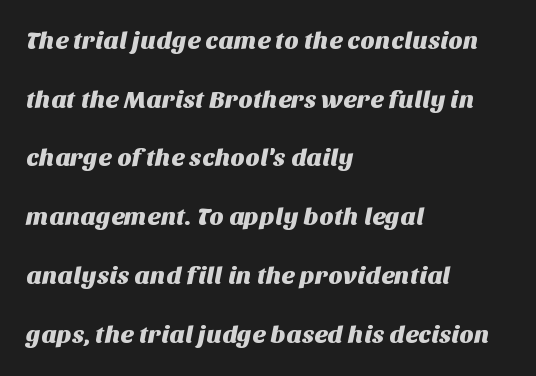
Q: Is the text underlined? A: No.
Q: How is the paragraph aligned? A: Left-aligned.
Q: Is the spacing between letters normal or unusually wide? A: Normal.
Q: Is the spacing between lines tight, normal or loose? A: Loose.
